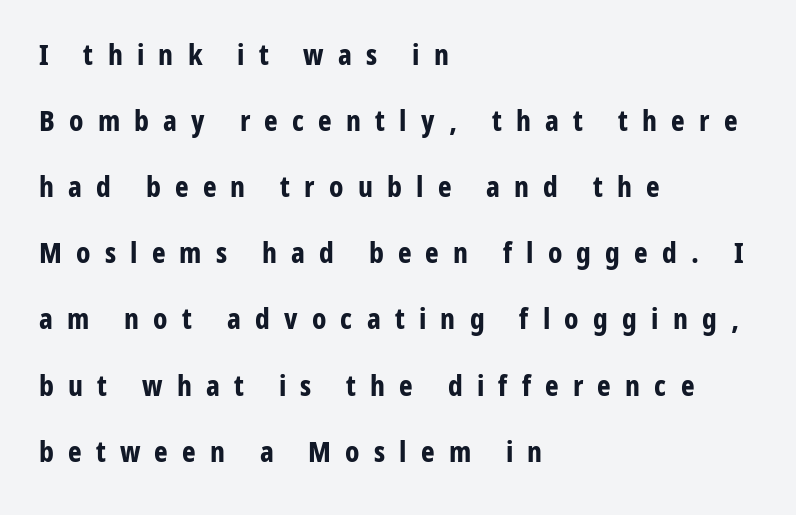
The image shows 29 px bold, condensed sans-serif type, upright; set left-aligned, loose line spacing (2.28x), unusually wide letter spacing (+0.49 em), not underlined; low stroke contrast and a medium x-height.
